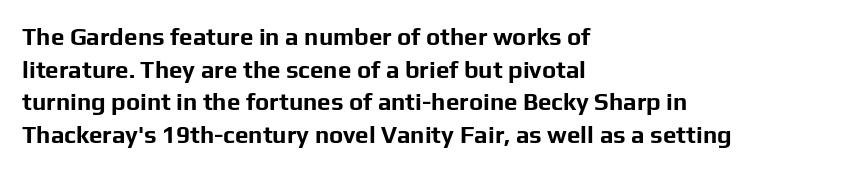
{"italic": "no", "bold": "yes", "underline": "no", "align": "left", "line_spacing": "normal", "line_spacing_ratio": 1.36, "letter_spacing": "normal", "letter_spacing_em": 0.0, "glyph_px": 24}
